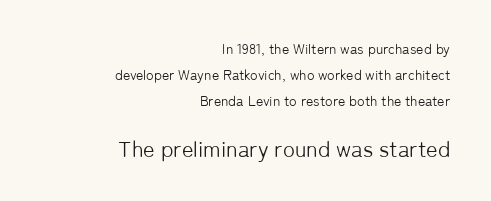
The rendering keeps characters at their native spacing. Whoever set this made the second block the dominant, larger element. Ordinary non-slanted type is in use. Decoration check: the copy has no underline.
